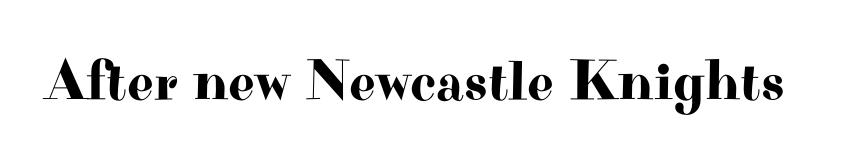
The image shows 58 px wide serif type, upright; set normal letter spacing, not underlined; high stroke contrast and a small x-height.
